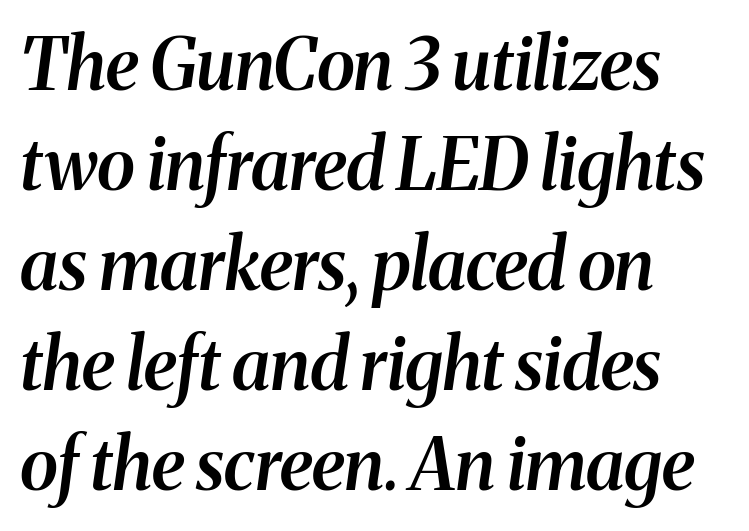
The image shows 71 px semibold serif type, italic (leaning right); set left-aligned, normal line spacing (1.41x), normal letter spacing, not underlined; medium stroke contrast and a medium x-height.
